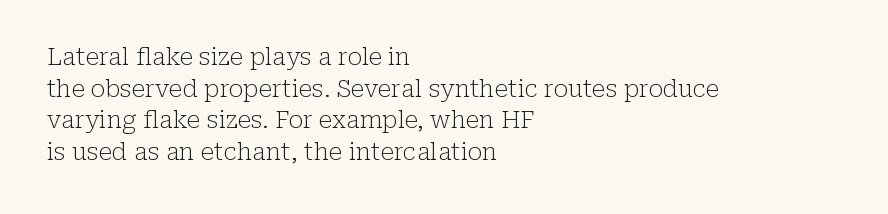
{"italic": "no", "bold": "no", "underline": "no", "align": "left", "line_spacing": "normal", "line_spacing_ratio": 1.32, "letter_spacing": "normal", "letter_spacing_em": 0.0, "glyph_px": 24}
